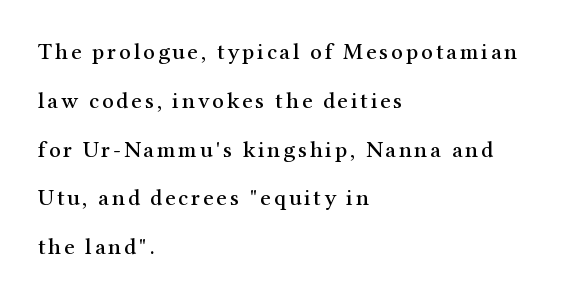
The image shows 23 px text type, upright; set left-aligned, loose line spacing (2.12x), not underlined.
